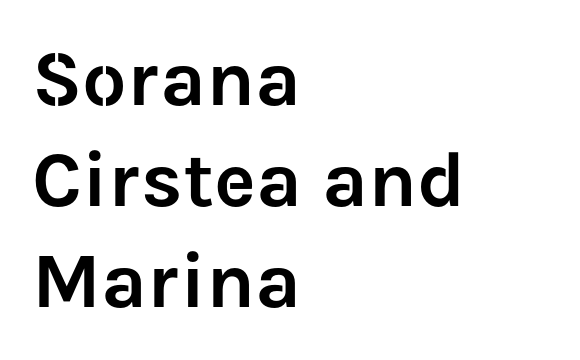
The letters stand upright; this is a roman face. The gaps between neighbouring characters are ordinary and unremarkable. No feet cap the strokes, marking this as sans-serif type. You could not count columns in this text — the font is proportionally spaced.
